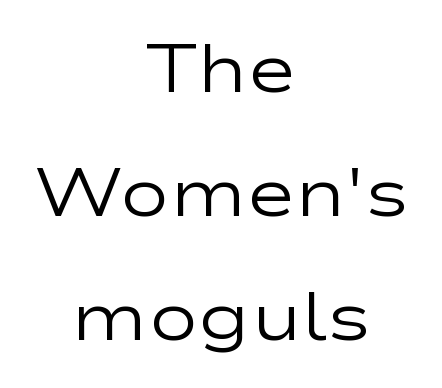
The image shows 67 px regular-weight, wide sans-serif type, upright; set centered, line spacing 1.85x, normal letter spacing, not underlined; low stroke contrast and a medium x-height.
